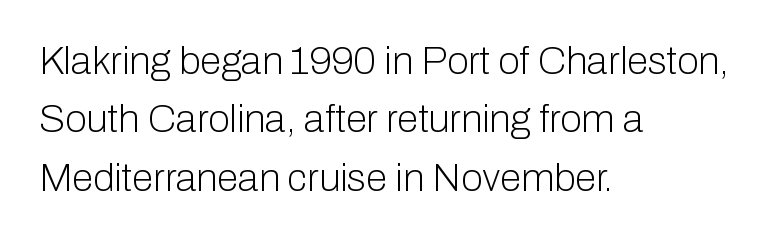
The image shows 39 px light sans-serif type, upright; set left-aligned, normal line spacing (1.5x), normal letter spacing, not underlined; low stroke contrast and a medium x-height.
